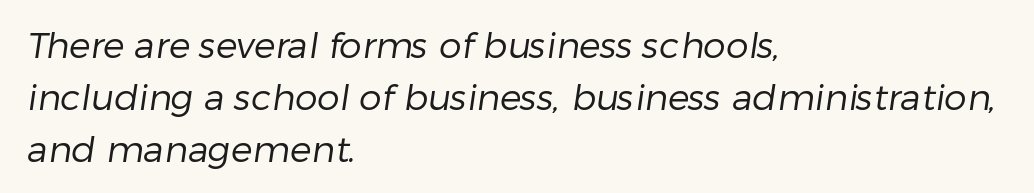
The image shows 36 px regular-weight sans-serif type; set left-aligned, normal line spacing (1.44x), normal letter spacing, not underlined; low stroke contrast and a medium x-height.
